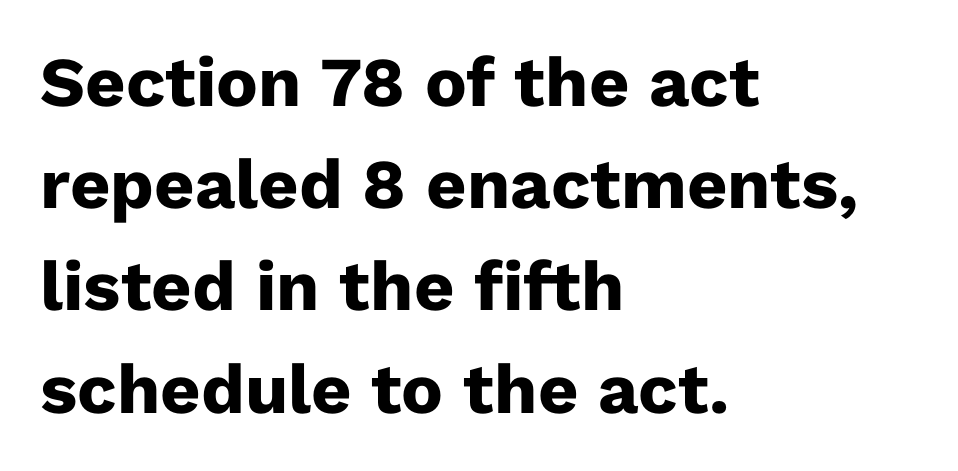
Q: Is the text bold? A: Yes.
Q: Is the text italic (slanted)? A: No, it is upright.
Q: Is the typeface a serif or a sans-serif typeface? A: Sans-serif.
Q: Is the text underlined? A: No.
Q: How is the paragraph aligned? A: Left-aligned.
Q: Is the spacing between letters normal or unusually wide? A: Normal.
Q: Is the spacing between lines tight, normal or loose? A: Normal.
Q: Width (condensed, normal, or wide)? A: Normal.
Q: Stroke contrast? A: Low.
Q: x-height? A: Medium.
Q: Monospaced? A: No.
